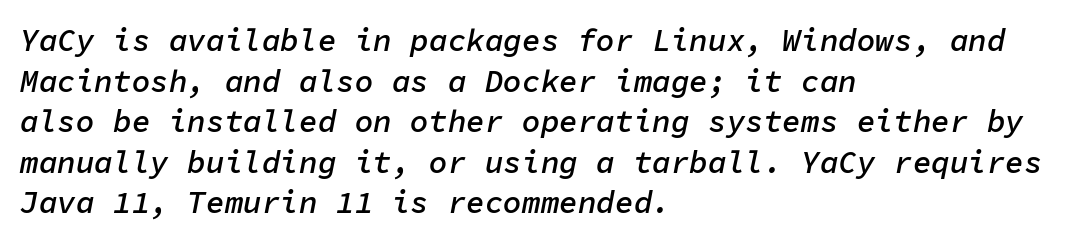
How are the letters spaced? Ordinarily, with no added tracking. Typeset ragged right — the left edge is the straight one. The passage shown is typed in a monospace face where columns stay perfectly aligned. This rendering features lettering with no underline. In terms of weight, the rendering is demibold, just under bold.
